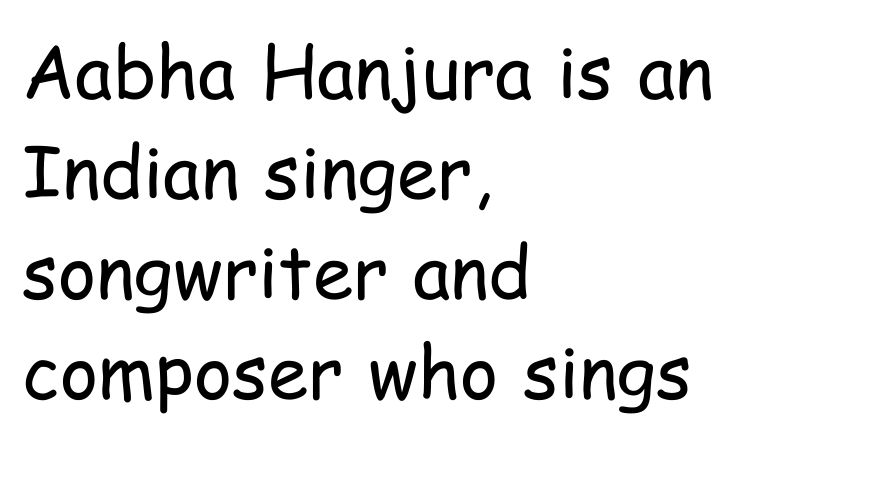
{"serif": "no", "italic": "no", "bold": "no", "weight": "regular", "width": "condensed", "stroke_contrast": "low", "x_height": "medium", "monospaced": "no", "underline": "no", "align": "left", "line_spacing": "normal", "line_spacing_ratio": 1.37, "letter_spacing": "normal", "letter_spacing_em": 0.0, "glyph_px": 73}
